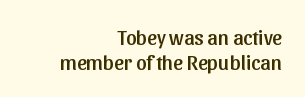
The image shows 21 px text type, upright; set right-aligned, line spacing 1.19x, normal letter spacing, not underlined.
